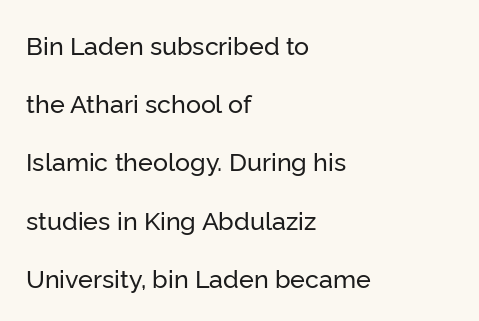
Q: Is the text italic (slanted)? A: No, it is upright.
Q: Is the text underlined? A: No.
Q: How is the paragraph aligned? A: Left-aligned.
Q: Is the spacing between letters normal or unusually wide? A: Normal.
Q: Is the spacing between lines tight, normal or loose? A: Loose.
